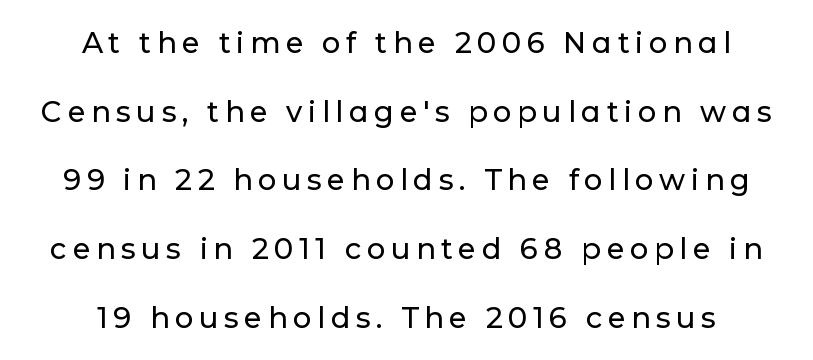
{"serif": "no", "italic": "no", "width": "normal", "stroke_contrast": "low", "x_height": "medium", "monospaced": "no", "underline": "no", "align": "center", "line_spacing": "loose", "line_spacing_ratio": 2.37, "glyph_px": 29}
